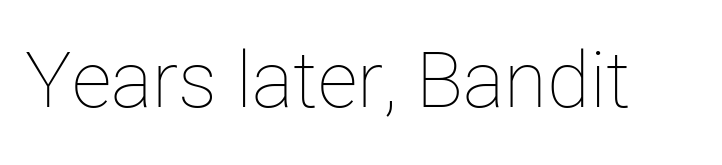
Descenders hang freely into open space. Compared with a typical body face, this is equally light or lighter still. These lines are rendered in a variable-pitch font. Posture: vertical. Tracking value appears to be zero — textbook default spacing.
